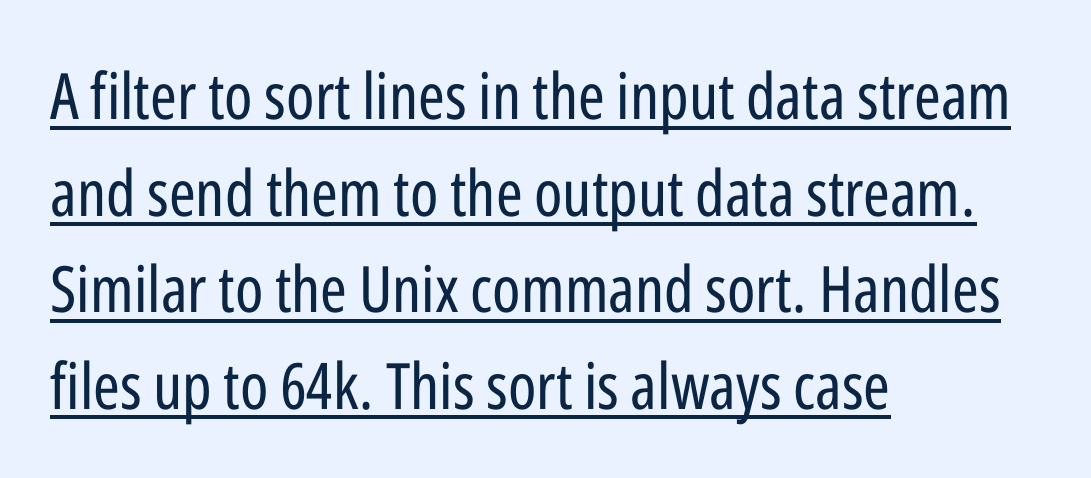
Q: Is the text bold? A: No.
Q: Is the text italic (slanted)? A: No, it is upright.
Q: Is the typeface a serif or a sans-serif typeface? A: Sans-serif.
Q: Is the text underlined? A: Yes.
Q: How is the paragraph aligned? A: Left-aligned.
Q: Is the spacing between letters normal or unusually wide? A: Normal.
Q: Is the spacing between lines tight, normal or loose? A: Normal.
Q: Width (condensed, normal, or wide)? A: Condensed.
Q: Stroke contrast? A: Low.
Q: x-height? A: Medium.
Q: Monospaced? A: No.
